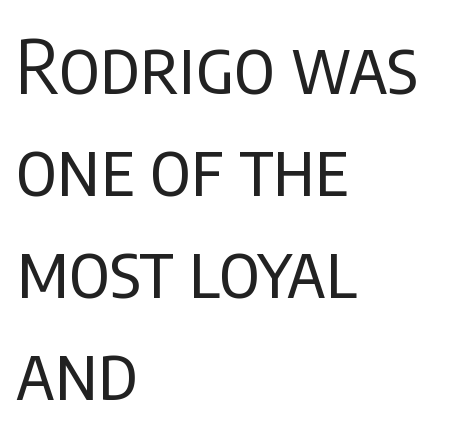
Casual observation: everything's shoved over to the left. Nope, no serifs anywhere on these letters. Anything drawn beneath the words? Only blank space. This is not heavy type; no bold has been used. Do the characters align in a grid? No, the font is proportional. Words appear dense and cohesive because spacing is normal.
